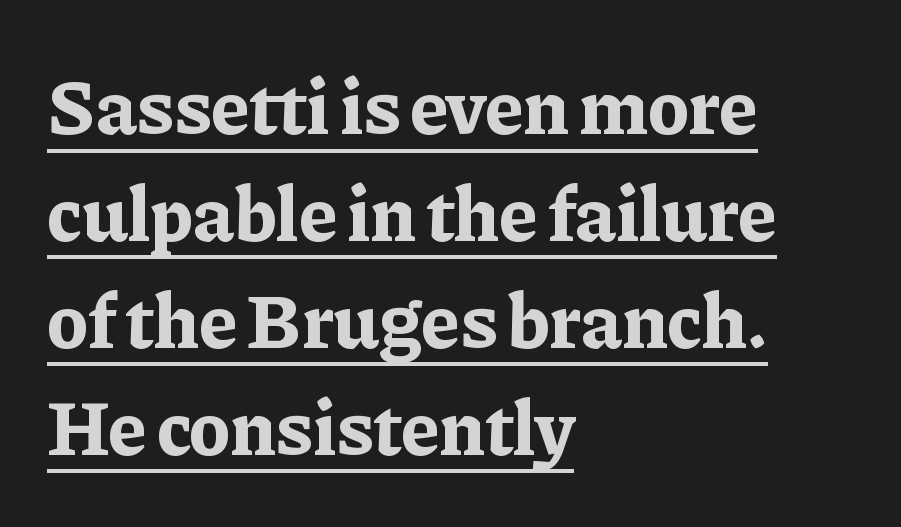
Is the letter spacing exaggerated? No — it looks like the ordinary default. Heavy, bold letterforms. Layout note: lines flush left. Check where the strokes stop: tiny serifs finish them off.
